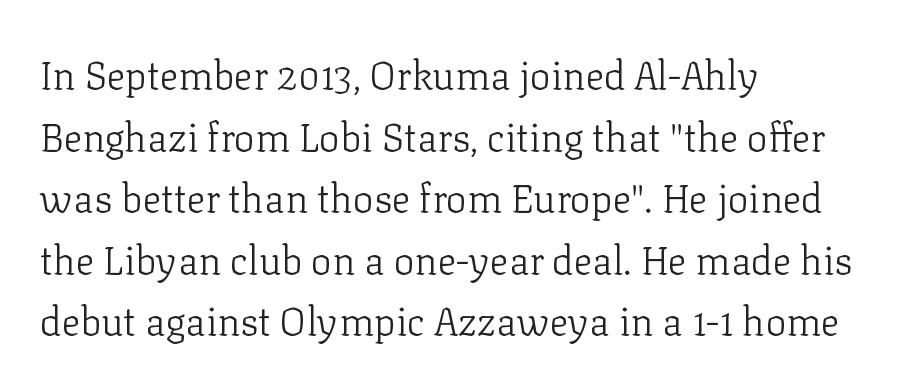
Q: Is the text bold? A: No.
Q: Is the text italic (slanted)? A: No, it is upright.
Q: Is the typeface a serif or a sans-serif typeface? A: Serif.
Q: Is the text underlined? A: No.
Q: How is the paragraph aligned? A: Left-aligned.
Q: Is the spacing between letters normal or unusually wide? A: Normal.
Q: Is the spacing between lines tight, normal or loose? A: Normal.
Q: Width (condensed, normal, or wide)? A: Normal.
Q: Stroke contrast? A: Low.
Q: x-height? A: Medium.
Q: Monospaced? A: No.
